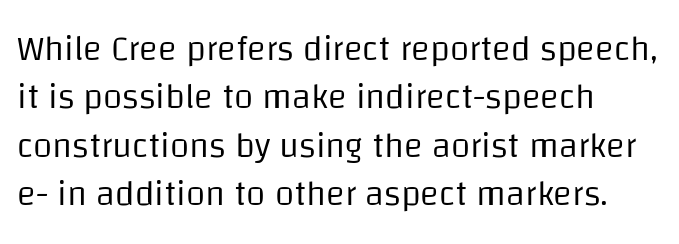
The rendering uses natural spacing where letterforms have individual widths. The paragraph has a hard left edge and a soft right edge. The baseline area is clear. Tracking here is standard; glyphs follow each other at the usual distance.
